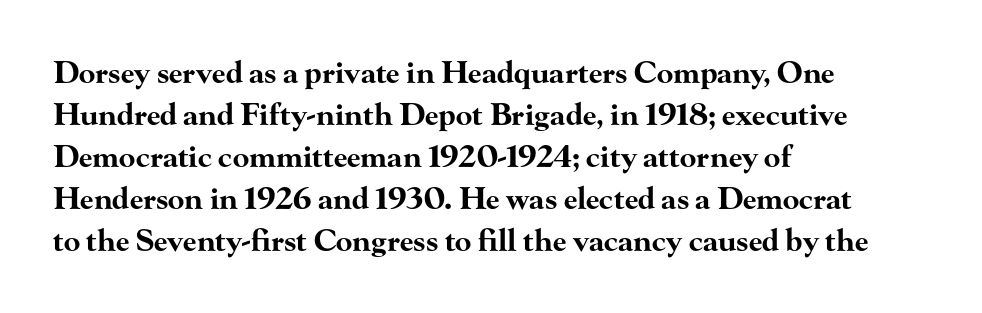
Notice how the passage keeps a crisp vertical edge on the left only. Tracking value appears to be zero — textbook default spacing. This rendering employs a face with finishing strokes, i.e., a serif. You could not count columns in this text — the font is proportionally spaced. Just letters on the line, the space beneath them empty. How would I describe the line gaps? Plain and ordinary.
